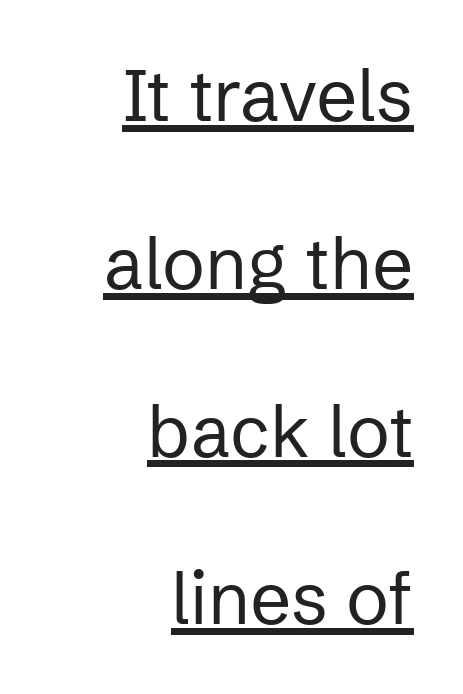
{"serif": "no", "italic": "no", "bold": "no", "weight": "regular", "width": "normal", "stroke_contrast": "low", "x_height": "medium", "monospaced": "no", "underline": "yes", "align": "right", "line_spacing": "loose", "line_spacing_ratio": 2.33, "letter_spacing": "normal", "letter_spacing_em": 0.0, "glyph_px": 72}
